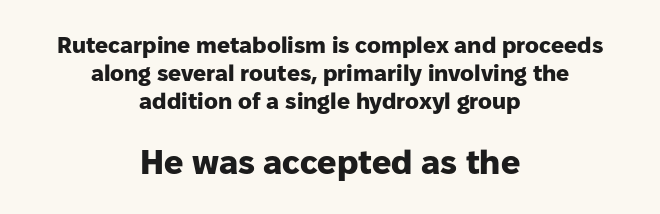
{"serif": "no", "italic": "no", "bold": "yes", "weight": "heavy", "width": "normal", "stroke_contrast": "low", "x_height": "medium", "monospaced": "no", "underline": "no", "align": "center", "line_spacing_ratio": 1.22, "letter_spacing": "normal", "letter_spacing_em": 0.0, "larger_block": "second", "size_ratio": 1.48, "glyph_px": 34}
